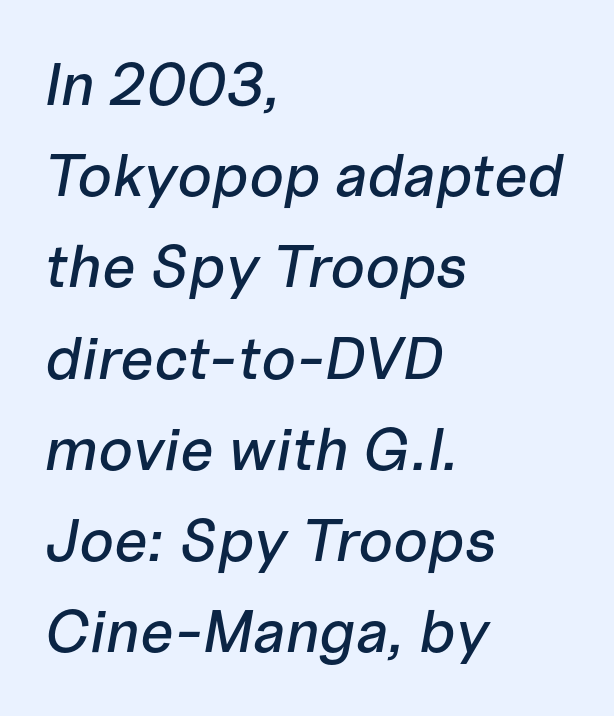
The lettering tilts uniformly, giving the passage an italic look. Horizontally, the lines are justified to the leading edge only. Descenders are the only things crossing below the line. Tracking here is standard; glyphs follow each other at the usual distance. The face used here is proportionally spaced, like ordinary book or web type.
